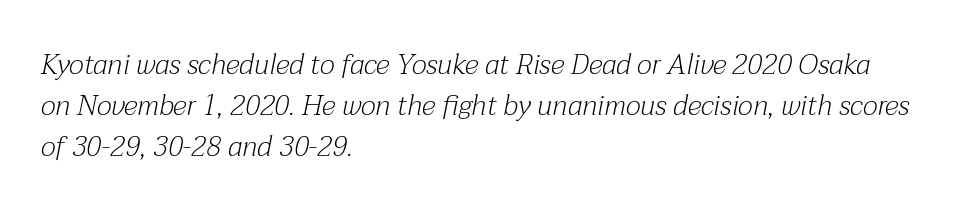
A typesetter would call this zero additional tracking. The face used here is proportionally spaced, like ordinary book or web type. Successive baselines arrive at the customary interval. Emphasis-style slanted type is in use. Stem width sits at or under what a default text font uses. The lines are quadded left.
